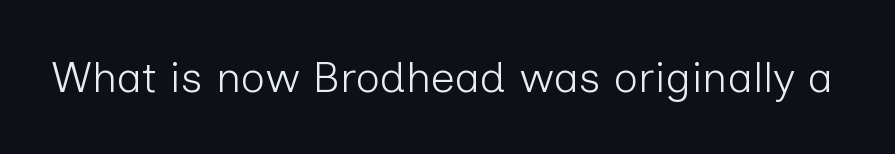
Q: Is the text bold? A: No.
Q: Is the text italic (slanted)? A: No, it is upright.
Q: Is the typeface a serif or a sans-serif typeface? A: Sans-serif.
Q: Is the text underlined? A: No.
Q: Is the spacing between letters normal or unusually wide? A: Normal.
Q: Width (condensed, normal, or wide)? A: Normal.
Q: Stroke contrast? A: Low.
Q: x-height? A: Medium.
Q: Monospaced? A: No.
